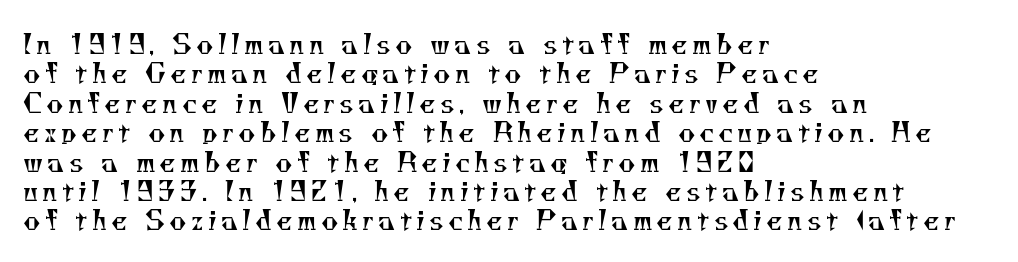
These glyphs show unthickened strokes, regular width or finer. The strip under each line holds only bare page. These lines huddle together more closely than default settings would place them. The lines are quadded left.
